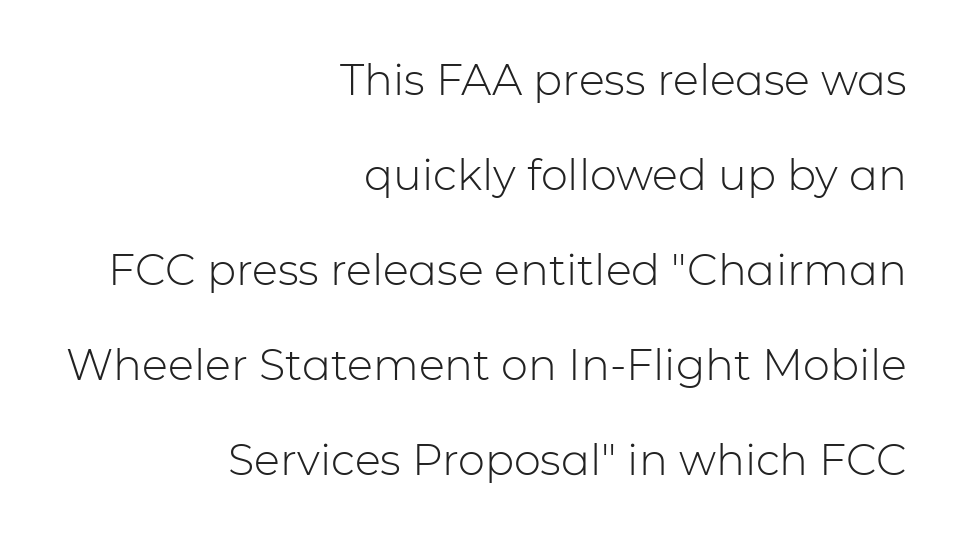
Think of a printed novel: that variable character pitch is what you see here. Any mark beneath the type? The region is blank. Alignment: flush right. Reading down the column, the eye jumps a long way to each next line. A sans-serif font was chosen for this passage. The letters sit at their default tracking, neither squeezed nor spread.
